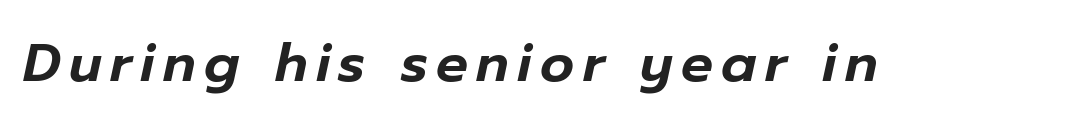
Q: Is the text italic (slanted)? A: Yes, it leans right by about 12 degrees.
Q: Is the text underlined? A: No.
Q: Width (condensed, normal, or wide)? A: Normal.
Q: Stroke contrast? A: Low.
Q: x-height? A: Medium.
Q: Monospaced? A: No.
